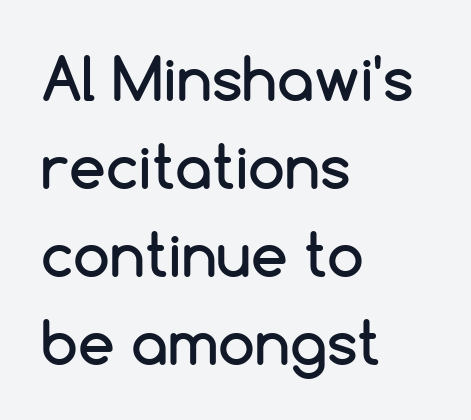
The image shows 59 px sans-serif type, upright; set left-aligned, normal line spacing (1.49x), normal letter spacing, not underlined; low stroke contrast and a medium x-height.
